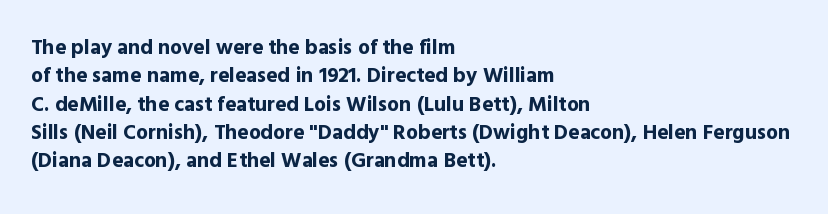
Q: Is the text bold? A: Yes.
Q: Is the text italic (slanted)? A: No, it is upright.
Q: Is the text underlined? A: No.
Q: How is the paragraph aligned? A: Left-aligned.
Q: Is the spacing between letters normal or unusually wide? A: Normal.
Q: Is the spacing between lines tight, normal or loose? A: Normal.
